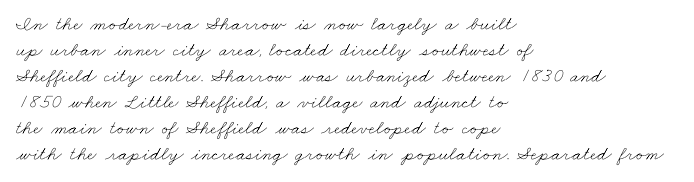
{"bold": "no", "underline": "no", "align": "left", "line_spacing": "normal", "line_spacing_ratio": 1.3, "letter_spacing": "normal", "letter_spacing_em": 0.0, "glyph_px": 20}
